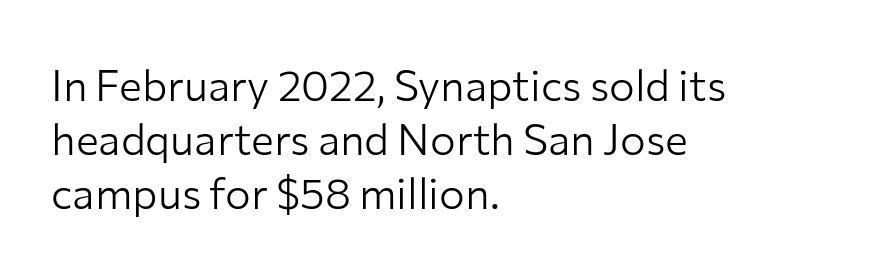
The image shows 43 px light sans-serif type, upright; set left-aligned, normal line spacing (1.26x), normal letter spacing, not underlined; low stroke contrast and a medium x-height.
